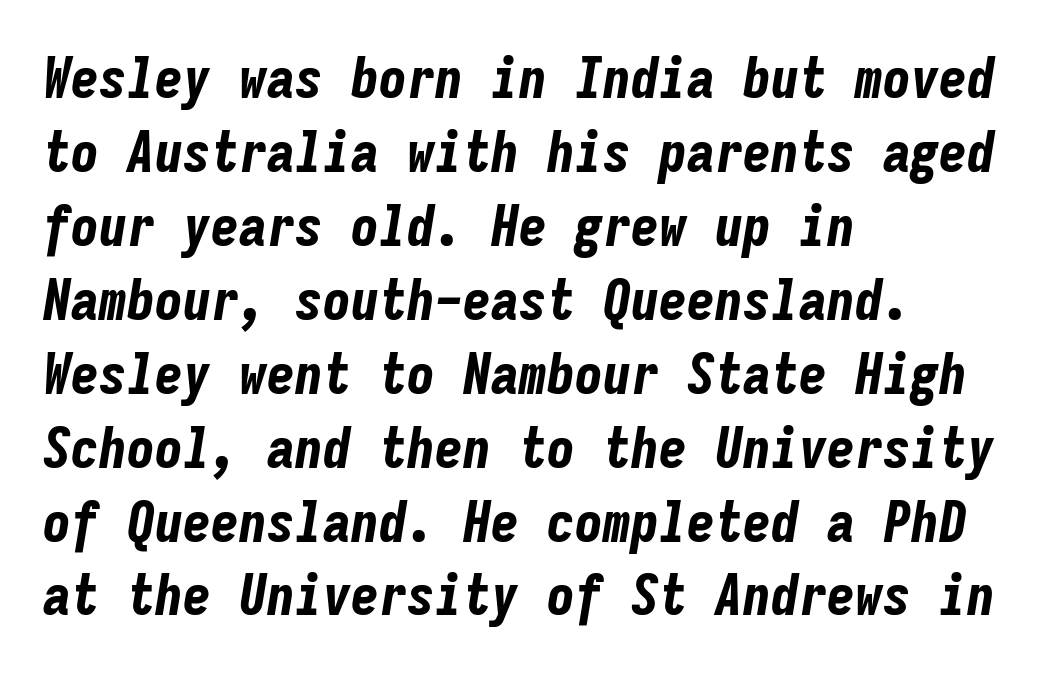
Q: Is the text bold? A: Yes.
Q: Is the text italic (slanted)? A: Yes, it leans right by about 9 degrees.
Q: Is the text underlined? A: No.
Q: How is the paragraph aligned? A: Left-aligned.
Q: Is the spacing between letters normal or unusually wide? A: Normal.
Q: Is the spacing between lines tight, normal or loose? A: Normal.
Q: Width (condensed, normal, or wide)? A: Condensed.
Q: Stroke contrast? A: Low.
Q: x-height? A: Medium.
Q: Monospaced? A: Yes.
